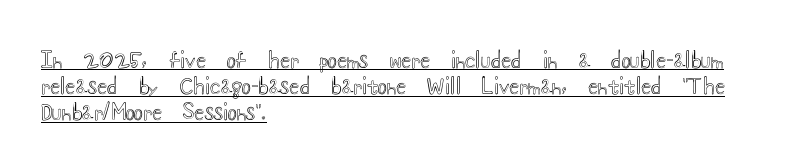
The image shows 21 px text type, upright; set left-aligned, normal line spacing (1.25x), normal letter spacing, underlined.
